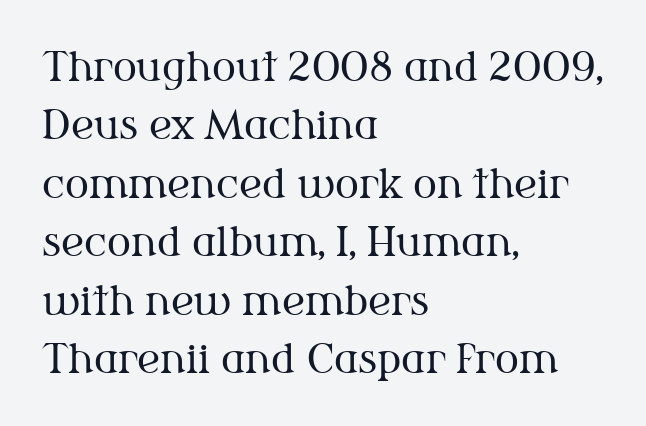
The image shows 40 px regular-weight serif type, upright; set left-aligned, normal line spacing (1.46x), normal letter spacing, not underlined; medium stroke contrast and a medium x-height.
